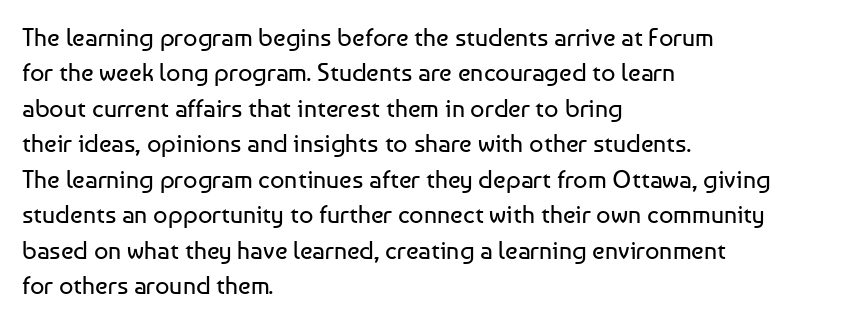
{"italic": "no", "bold": "no", "underline": "no", "align": "left", "line_spacing": "normal", "line_spacing_ratio": 1.42, "letter_spacing": "normal", "letter_spacing_em": 0.0, "glyph_px": 25}
